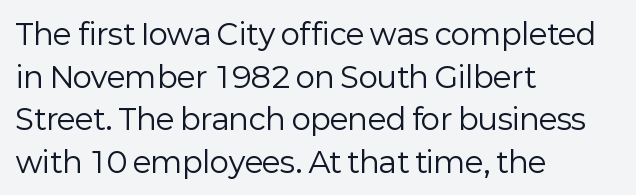
Q: Is the text bold? A: No.
Q: Is the text italic (slanted)? A: No, it is upright.
Q: Is the typeface a serif or a sans-serif typeface? A: Sans-serif.
Q: Is the text underlined? A: No.
Q: How is the paragraph aligned? A: Left-aligned.
Q: Is the spacing between letters normal or unusually wide? A: Normal.
Q: Is the spacing between lines tight, normal or loose? A: Normal.
Q: Width (condensed, normal, or wide)? A: Normal.
Q: Stroke contrast? A: Low.
Q: x-height? A: Medium.
Q: Monospaced? A: No.
